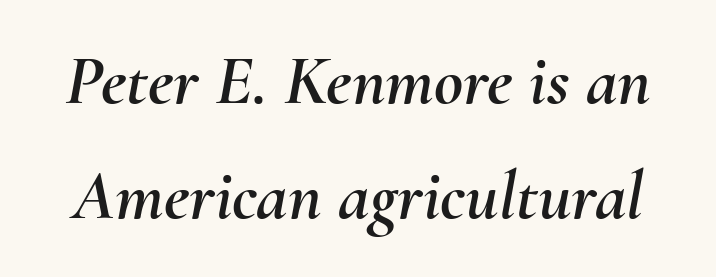
The line-height multiplier appears to be the usual default. This sample uses plain, unmodified letter spacing. If you drew a line through each stem, it would be angled. A typesetter would call this proportional, since set widths differ per character. Decoration check: the copy has no underline.
